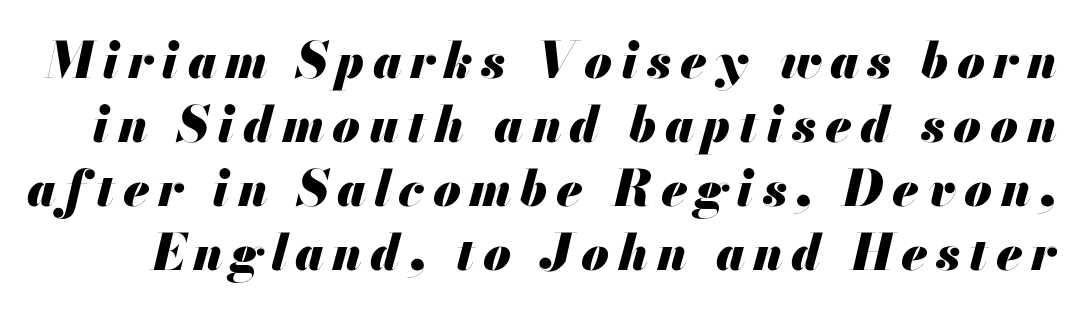
When letters slant like this, we call the style italic. Just letters on the line, the space beneath them empty. Strokes here are thick enough to call this a true bold. A typesetter would call this leading conventional body-copy spacing. The passage shown is typed in a proportional face where columns would drift.
